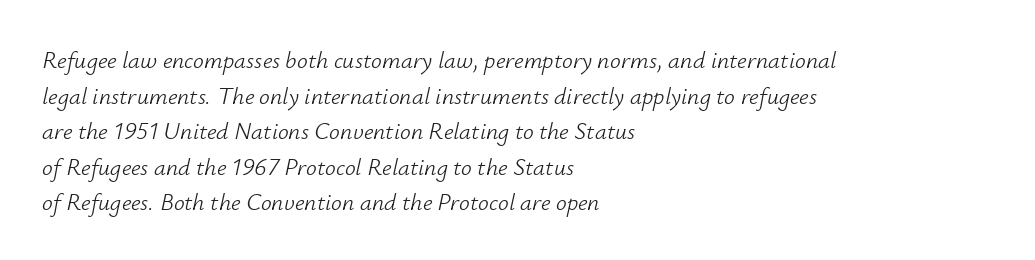
{"italic": "yes", "lean": "right", "slant_degrees": 12, "bold": "no", "underline": "no", "align": "left", "line_spacing": "normal", "line_spacing_ratio": 1.48, "letter_spacing": "normal", "letter_spacing_em": 0.0, "glyph_px": 24}
